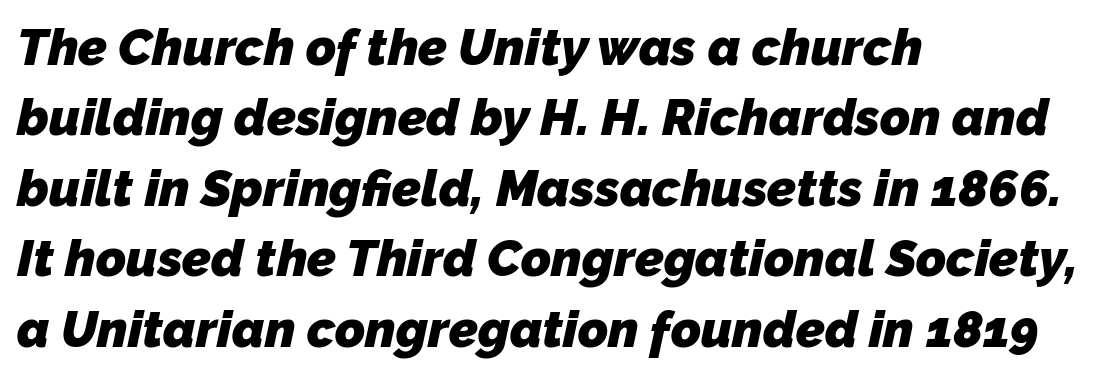
The image shows 51 px heavy sans-serif type; set left-aligned, normal line spacing (1.38x), normal letter spacing, not underlined; low stroke contrast and a medium x-height.
